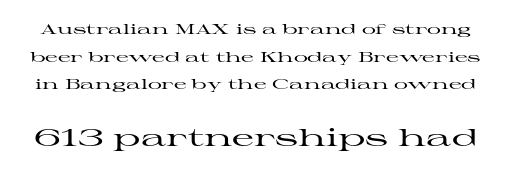
If you measured baseline to baseline, you'd find a long distance. The face used here appears at its bigger size in the lower chunk. The glyphs are unaccompanied by any horizontal stroke below them. The typography opts for an upright posture over an oblique one. The letterforms sit shoulder to shoulder at normal distance.
